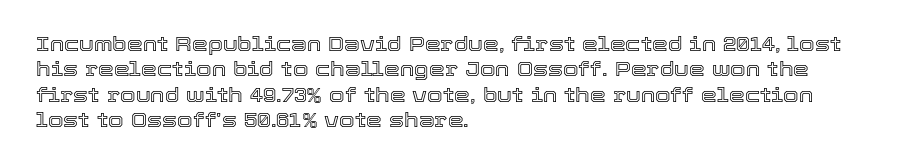
{"italic": "no", "underline": "no", "align": "left", "line_spacing": "normal", "line_spacing_ratio": 1.27, "letter_spacing": "normal", "letter_spacing_em": 0.0, "glyph_px": 20}
